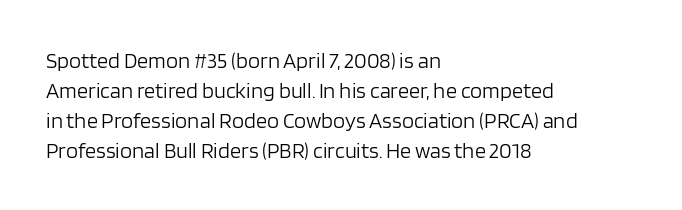
{"italic": "no", "bold": "no", "underline": "no", "align": "left", "line_spacing": "normal", "line_spacing_ratio": 1.36, "letter_spacing": "normal", "letter_spacing_em": 0.0, "glyph_px": 22}
